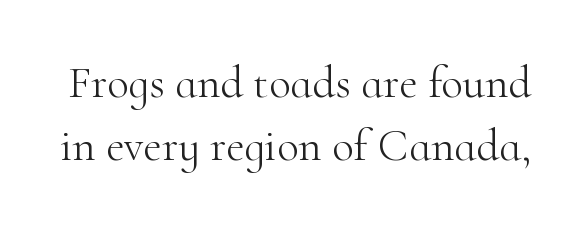
Vertical strokes here are truly vertical. A typesetter would call this zero additional tracking. Heft: none added — not bold. The face used here is proportionally spaced, like ordinary book or web type. Leading: standard.
